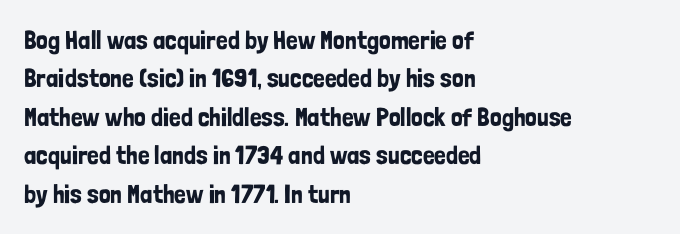
The image shows 26 px text type, upright; set left-aligned, normal line spacing (1.48x), normal letter spacing, not underlined.
